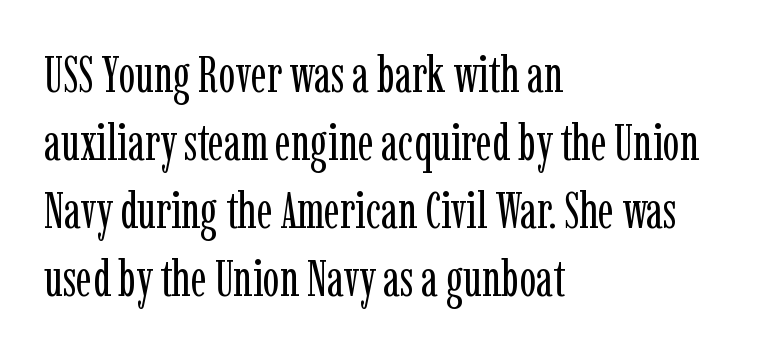
The image shows 50 px regular-weight, condensed serif type, upright; set left-aligned, normal line spacing (1.36x), normal letter spacing, not underlined; low stroke contrast and a medium x-height.
